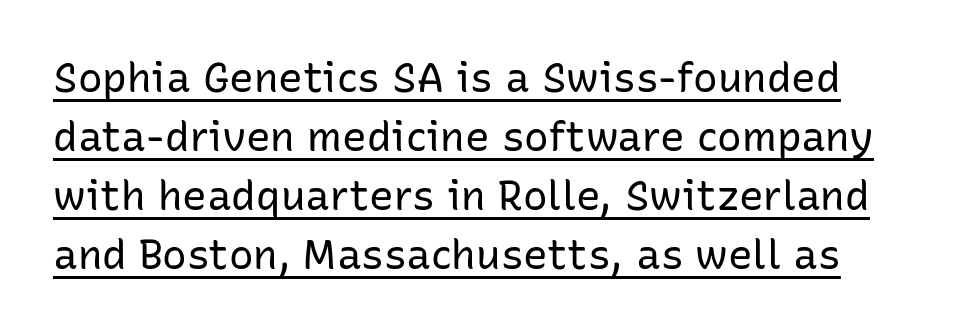
Caption: standard tracking, unaltered. Students, observe the line beneath the letters — that is underlining. The type sits square on the baseline with zero lean. Weight: in the light-to-regular range. This is sans-serif lettering, the kind often seen on screens and signage. Here the designer chose a conventional face with non-uniform glyph widths.
